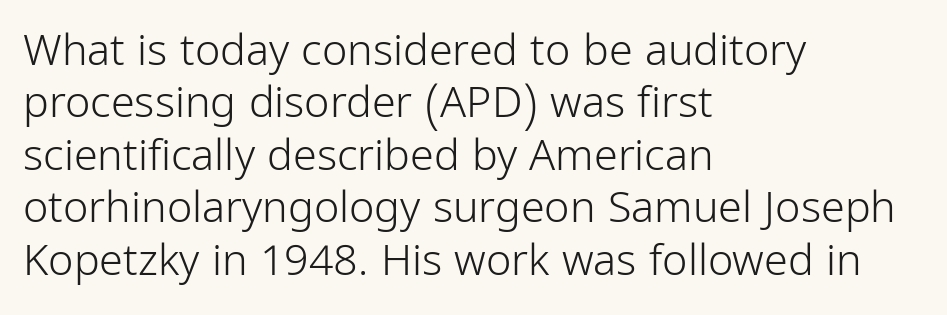
Q: Is the text bold? A: No.
Q: Is the text italic (slanted)? A: No, it is upright.
Q: Is the typeface a serif or a sans-serif typeface? A: Sans-serif.
Q: Is the text underlined? A: No.
Q: How is the paragraph aligned? A: Left-aligned.
Q: Is the spacing between letters normal or unusually wide? A: Normal.
Q: Width (condensed, normal, or wide)? A: Condensed.
Q: Stroke contrast? A: Low.
Q: x-height? A: Medium.
Q: Monospaced? A: No.
